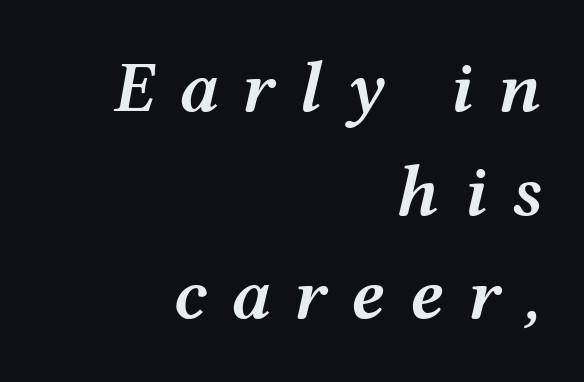
Q: Is the text bold? A: Semi-bold.
Q: Is the text italic (slanted)? A: Yes, it leans right by about 12 degrees.
Q: Is the text underlined? A: No.
Q: How is the paragraph aligned? A: Right-aligned.
Q: Is the spacing between letters normal or unusually wide? A: Unusually wide.
Q: Is the spacing between lines tight, normal or loose? A: Normal.
Q: Width (condensed, normal, or wide)? A: Wide.
Q: Stroke contrast? A: Medium.
Q: x-height? A: Medium.
Q: Monospaced? A: No.
